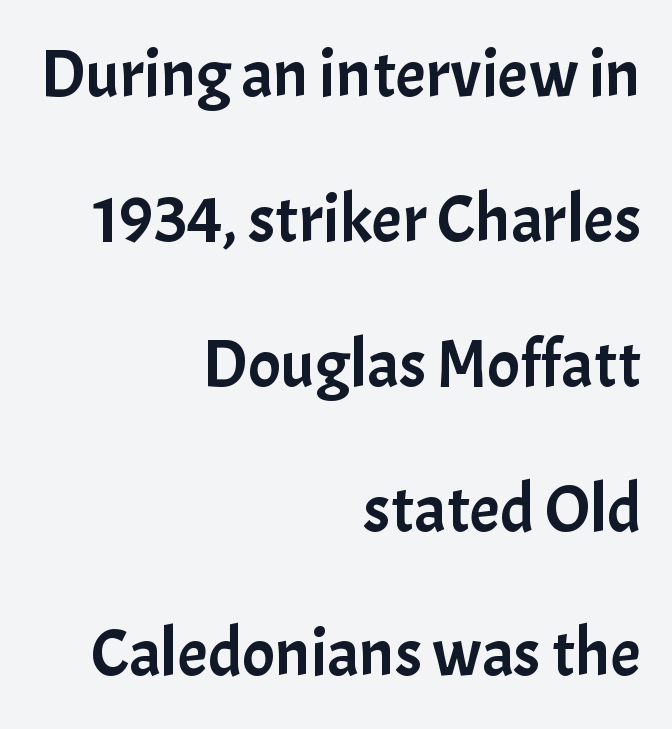
Q: Is the text italic (slanted)? A: No, it is upright.
Q: Is the typeface a serif or a sans-serif typeface? A: Sans-serif.
Q: Is the text underlined? A: No.
Q: How is the paragraph aligned? A: Right-aligned.
Q: Is the spacing between letters normal or unusually wide? A: Normal.
Q: Is the spacing between lines tight, normal or loose? A: Loose.
Q: Width (condensed, normal, or wide)? A: Normal.
Q: Stroke contrast? A: Low.
Q: x-height? A: Medium.
Q: Monospaced? A: No.
